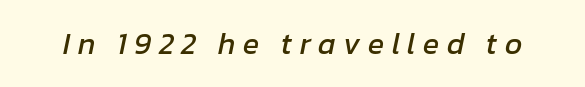
The passage shown is not underscored anywhere. The horizontal fit of the characters is loose and conspicuously gappy. Is the type slanted? Yes — the strokes lean at a clear angle. A typesetter would call this proportional, since set widths differ per character.
